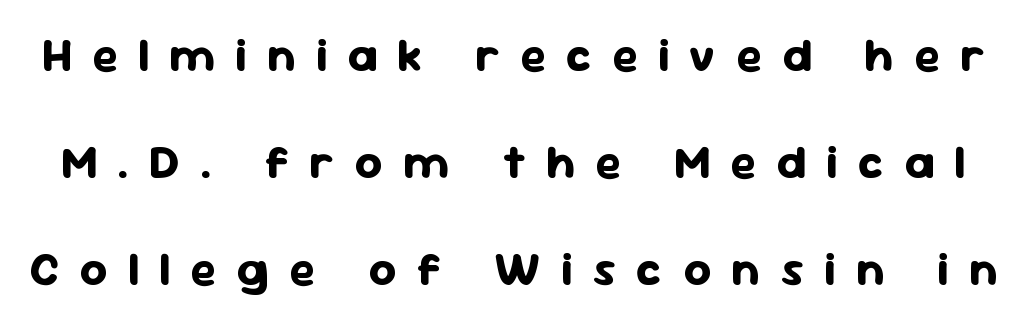
{"serif": "no", "italic": "no", "bold": "yes", "weight": "bold", "width": "normal", "stroke_contrast": "low", "x_height": "medium", "monospaced": "no", "underline": "no", "line_spacing": "loose", "line_spacing_ratio": 2.23, "letter_spacing": "wide", "letter_spacing_em": 0.42, "glyph_px": 48}
